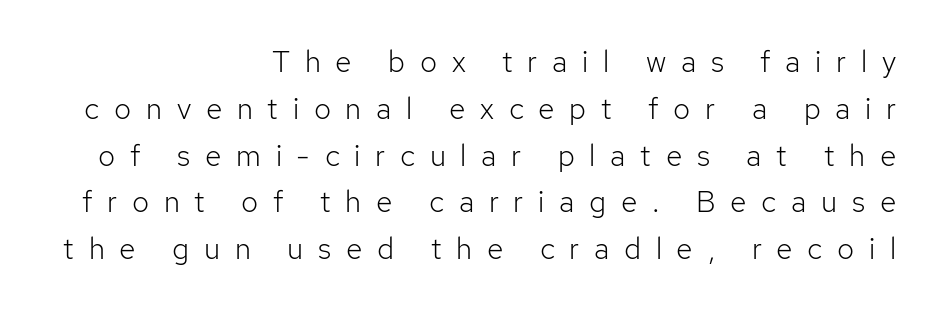
Q: Is the text bold? A: No.
Q: Is the text italic (slanted)? A: No, it is upright.
Q: Is the typeface a serif or a sans-serif typeface? A: Sans-serif.
Q: Is the text underlined? A: No.
Q: How is the paragraph aligned? A: Right-aligned.
Q: Is the spacing between letters normal or unusually wide? A: Unusually wide.
Q: Is the spacing between lines tight, normal or loose? A: Normal.
Q: Width (condensed, normal, or wide)? A: Normal.
Q: Stroke contrast? A: Low.
Q: x-height? A: Medium.
Q: Monospaced? A: No.
